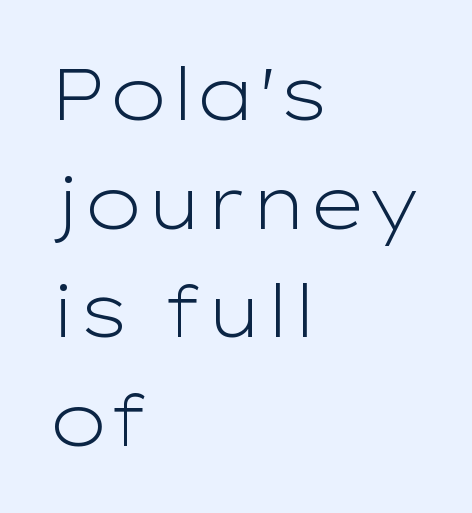
The image shows 72 px light, wide sans-serif type, upright; set left-aligned, normal line spacing (1.51x), normal letter spacing, not underlined; low stroke contrast and a medium x-height.
